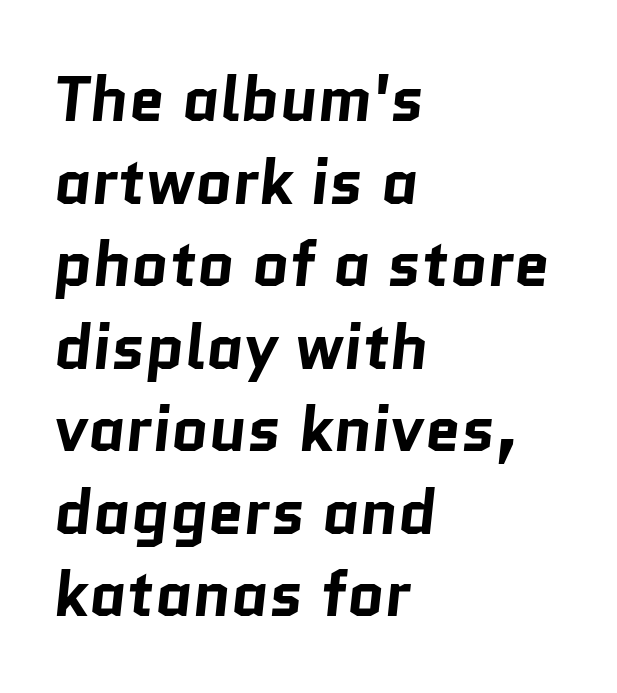
This rendering features lettering with no underline. Compared with an ordinary text face, these strokes are far heavier — a full bold. Reading down the block, your eye returns to a fixed left position each line. One glance says typical: line gaps are just what's usual. Think of a printed novel: that variable character pitch is what you see here.
